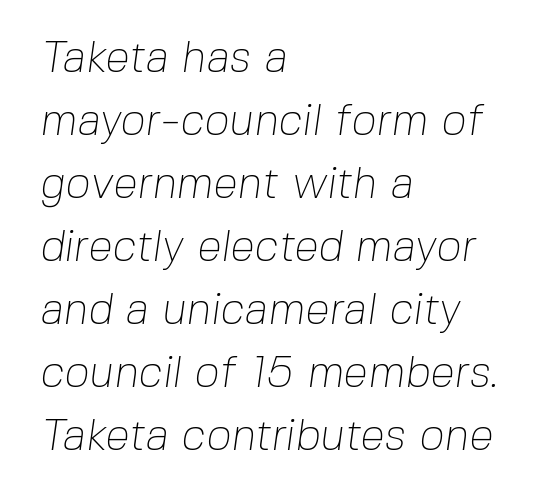
Has an underline been added? It has not. Inter-character spacing is left at the font's built-in metrics. A typesetter would label this face a sans. Line beginnings align vertically; line endings do not. A typesetter would call this leading conventional body-copy spacing.
